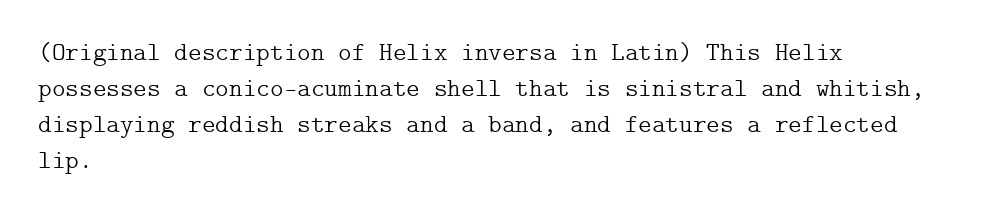
The image shows 26 px text type, upright; set left-aligned, normal line spacing (1.38x), normal letter spacing, not underlined.
